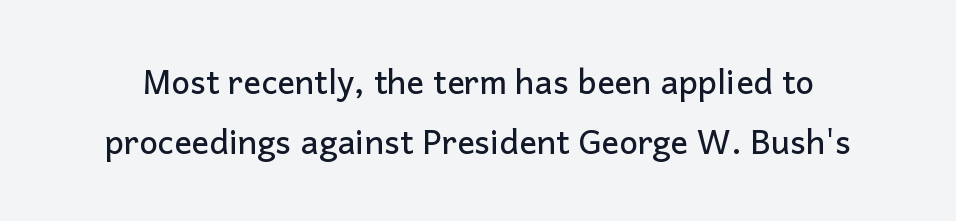
The letters advance in unequal steps, a hallmark of proportional type. Letters rest on an invisible, unmarked baseline. No extra tracking has been applied to these lines. Are there feet on the stems? There aren't — it's a sans.
